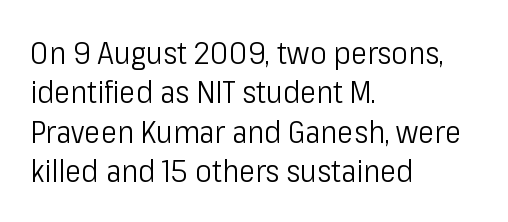
No feet cap the strokes, marking this as sans-serif type. No extra ink here — the face is not bold. The rendering uses natural spacing where letterforms have individual widths. Each row of text sits above clean, open space.
